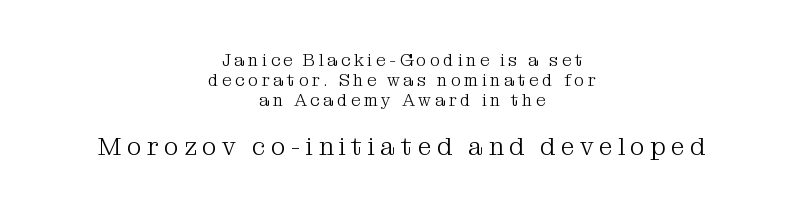
The image shows 25 px text type, upright; set centered, line spacing 1.19x, unusually wide letter spacing (+0.21 em), not underlined; the second (bottom) block is 1.47x larger.
